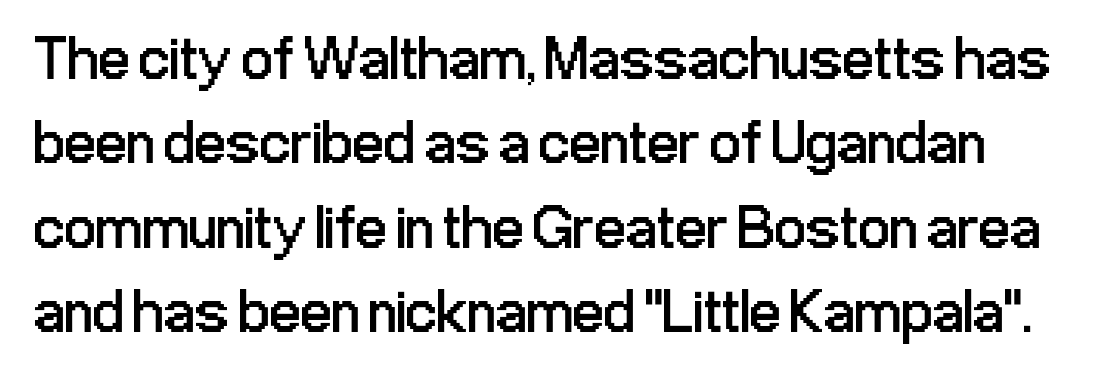
The image shows 62 px regular-weight, condensed sans-serif type, upright; set normal line spacing (1.36x), normal letter spacing, not underlined; low stroke contrast and a medium x-height.
